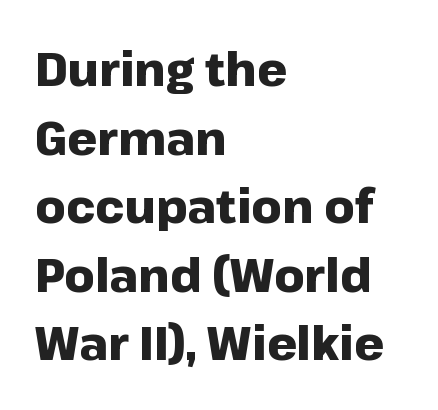
Q: Is the text bold? A: Yes.
Q: Is the text italic (slanted)? A: No, it is upright.
Q: Is the typeface a serif or a sans-serif typeface? A: Sans-serif.
Q: Is the text underlined? A: No.
Q: How is the paragraph aligned? A: Left-aligned.
Q: Is the spacing between letters normal or unusually wide? A: Normal.
Q: Is the spacing between lines tight, normal or loose? A: Normal.
Q: Width (condensed, normal, or wide)? A: Normal.
Q: Stroke contrast? A: Low.
Q: x-height? A: Medium.
Q: Monospaced? A: No.
